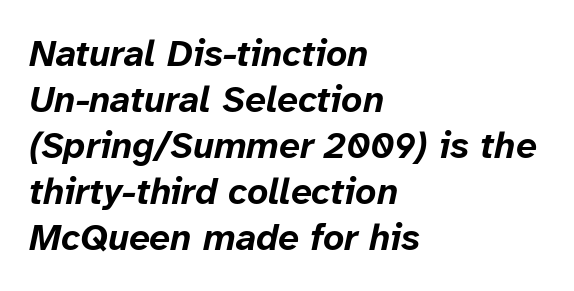
The typography opts for an oblique posture over an upright one. Here the designer chose a conventional face with non-uniform glyph widths. Where is the straight margin? On the left. Between one letter and the next there's only the usual sliver of space.
